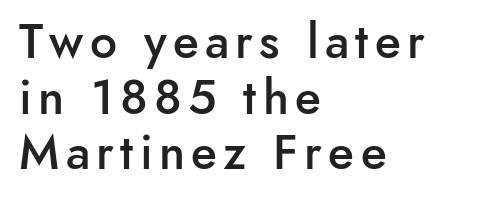
The image shows 48 px semibold sans-serif type, upright; set left-aligned, line spacing 1.16x, not underlined; low stroke contrast and a small x-height.
